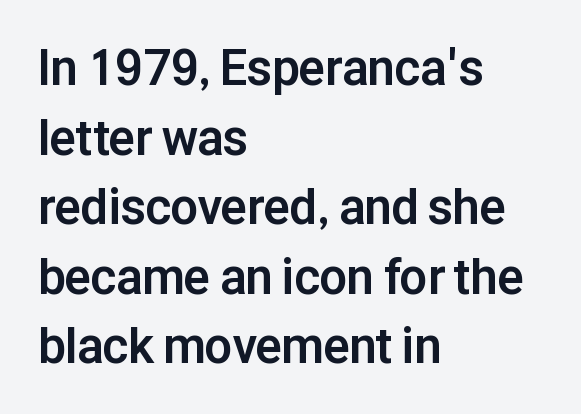
{"serif": "no", "italic": "no", "bold": "yes", "weight": "bold", "width": "normal", "stroke_contrast": "low", "x_height": "medium", "monospaced": "no", "underline": "no", "align": "left", "line_spacing": "normal", "line_spacing_ratio": 1.42, "letter_spacing": "normal", "letter_spacing_em": 0.0, "glyph_px": 49}
